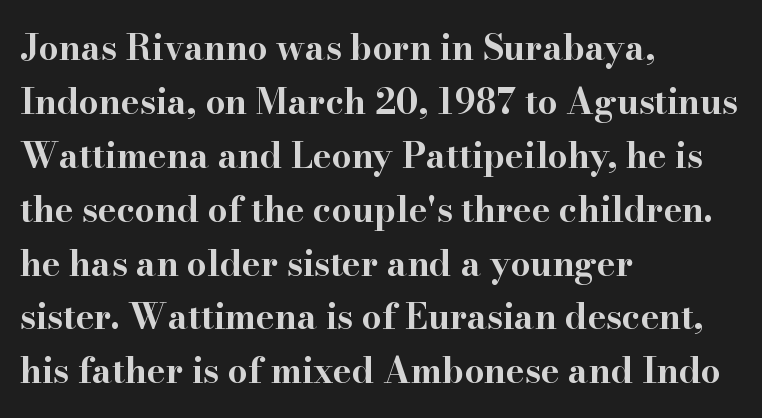
Each glyph is drawn with heavy, bold strokes. Here the designer chose a conventional face with non-uniform glyph widths. It's the straight-up-and-down kind of type. If you drew a ruler down the left edge, every line would touch it. The line-height multiplier appears to be the usual default.
